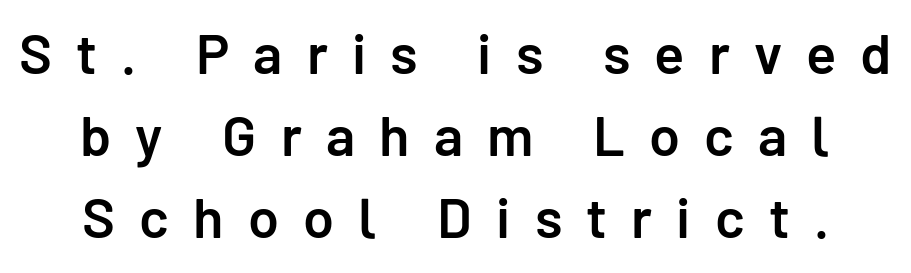
Q: Is the text bold? A: Semi-bold.
Q: Is the text italic (slanted)? A: No, it is upright.
Q: Is the typeface a serif or a sans-serif typeface? A: Sans-serif.
Q: Is the text underlined? A: No.
Q: Is the spacing between letters normal or unusually wide? A: Unusually wide.
Q: Is the spacing between lines tight, normal or loose? A: Normal.
Q: Width (condensed, normal, or wide)? A: Normal.
Q: Stroke contrast? A: Low.
Q: x-height? A: Medium.
Q: Monospaced? A: No.
